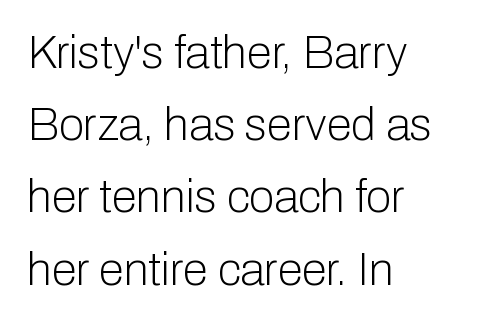
Q: Is the text bold? A: No.
Q: Is the text italic (slanted)? A: No, it is upright.
Q: Is the typeface a serif or a sans-serif typeface? A: Sans-serif.
Q: Is the text underlined? A: No.
Q: How is the paragraph aligned? A: Left-aligned.
Q: Is the spacing between letters normal or unusually wide? A: Normal.
Q: Is the spacing between lines tight, normal or loose? A: Normal.
Q: Width (condensed, normal, or wide)? A: Normal.
Q: Stroke contrast? A: Low.
Q: x-height? A: Medium.
Q: Monospaced? A: No.
